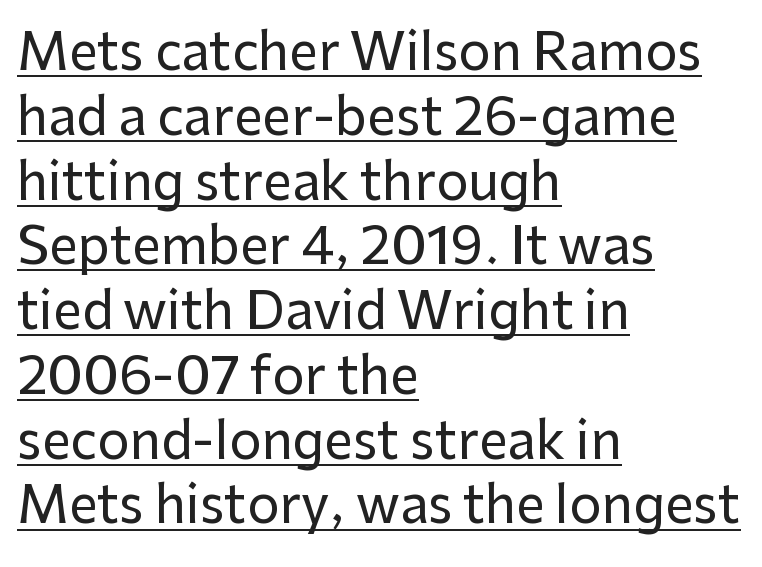
Q: Is the text italic (slanted)? A: No, it is upright.
Q: Is the typeface a serif or a sans-serif typeface? A: Sans-serif.
Q: Is the text underlined? A: Yes.
Q: How is the paragraph aligned? A: Left-aligned.
Q: Is the spacing between letters normal or unusually wide? A: Normal.
Q: Is the spacing between lines tight, normal or loose? A: Normal.
Q: Width (condensed, normal, or wide)? A: Normal.
Q: Stroke contrast? A: Low.
Q: x-height? A: Medium.
Q: Monospaced? A: No.
